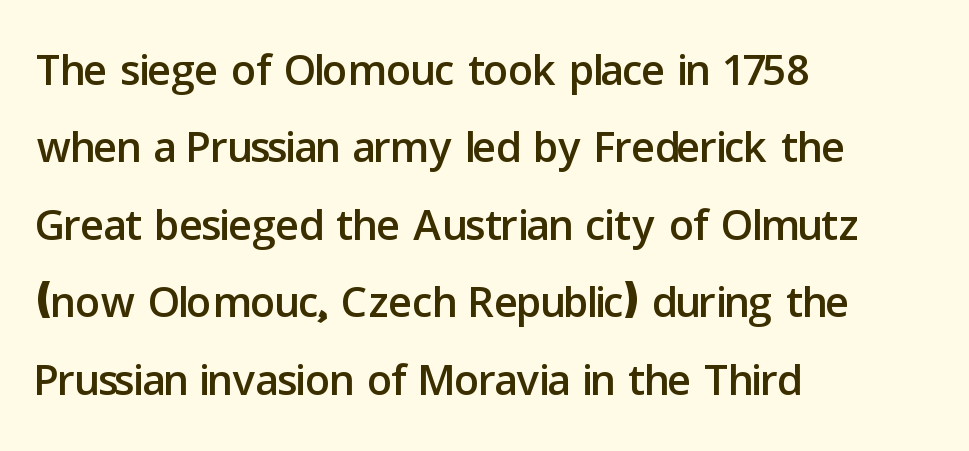
The image shows 62 px sans-serif type, upright; set left-aligned, normal line spacing (1.25x), normal letter spacing, not underlined; low stroke contrast and a medium x-height.
